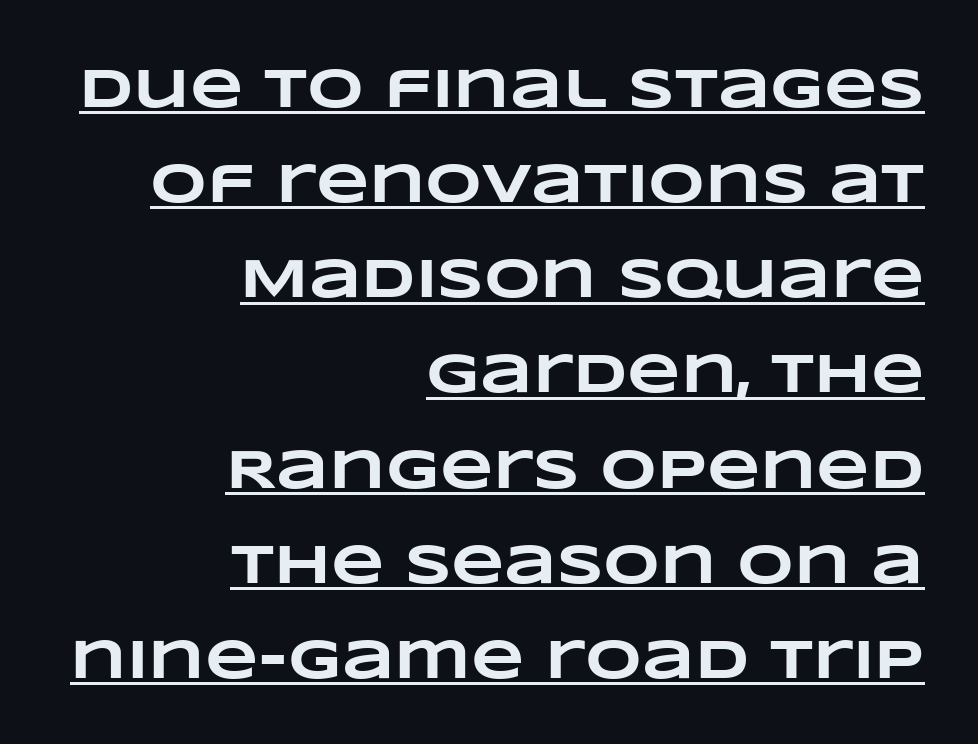
The glyphs have the mass of a bold cut. The setting favours the right margin, as signatures and pull-quotes sometimes do. Emphasis is given by a line drawn under the lettering. How are the letters spaced? Ordinarily, with no added tracking. The face used here is proportionally spaced, like ordinary book or web type.
